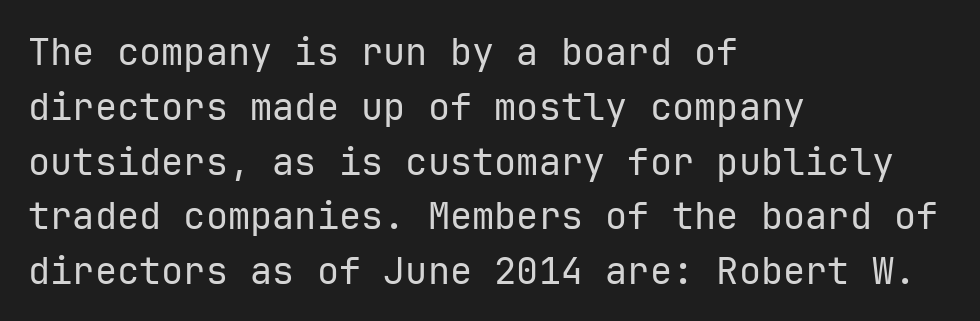
The image shows 37 px regular-weight sans-serif type, upright, monospaced; set left-aligned, normal line spacing (1.48x), normal letter spacing, not underlined; low stroke contrast and a medium x-height.
